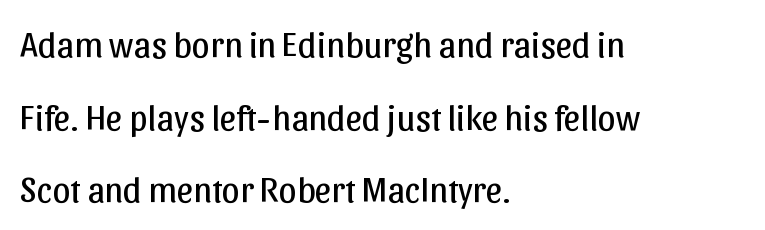
{"serif": "no", "italic": "no", "bold": "no", "weight": "regular", "width": "normal", "stroke_contrast": "low", "x_height": "medium", "monospaced": "no", "underline": "no", "align": "left", "line_spacing": "loose", "line_spacing_ratio": 2.02, "letter_spacing": "normal", "letter_spacing_em": 0.0, "glyph_px": 36}
